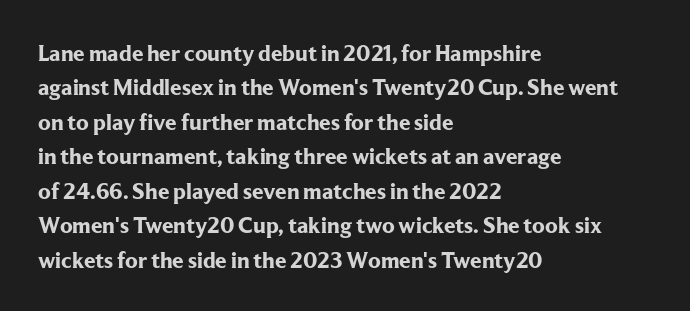
{"italic": "no", "bold": "yes", "underline": "no", "align": "left", "line_spacing": "normal", "line_spacing_ratio": 1.5, "letter_spacing": "normal", "letter_spacing_em": 0.0, "glyph_px": 23}
